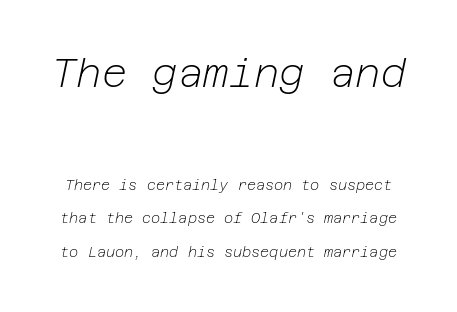
{"italic": "yes", "lean": "right", "slant_degrees": 12, "bold": "no", "weight": "light", "width": "normal", "stroke_contrast": "low", "x_height": "medium", "underline": "no", "line_spacing": "loose", "line_spacing_ratio": 2.42, "letter_spacing": "normal", "letter_spacing_em": 0.0, "larger_block": "first", "size_ratio": 2.79, "glyph_px": 39}
